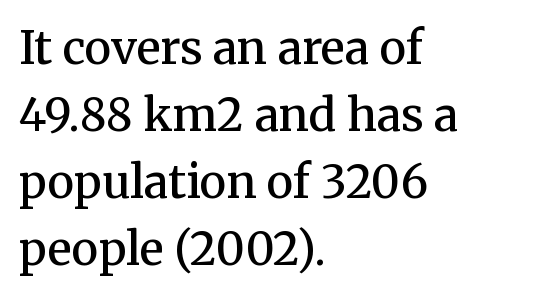
The image shows 45 px semibold serif type, upright; set left-aligned, normal line spacing (1.49x), normal letter spacing, not underlined; medium stroke contrast and a medium x-height.
